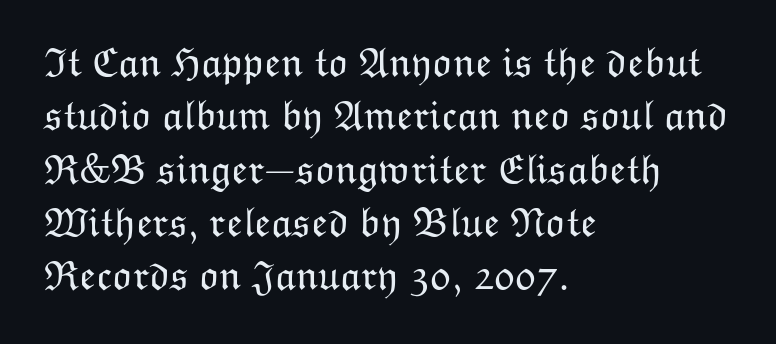
Q: Is the text bold? A: No.
Q: Is the text italic (slanted)? A: No, it is upright.
Q: Is the text underlined? A: No.
Q: How is the paragraph aligned? A: Left-aligned.
Q: Is the spacing between letters normal or unusually wide? A: Normal.
Q: Is the spacing between lines tight, normal or loose? A: Normal.
Q: Width (condensed, normal, or wide)? A: Normal.
Q: Stroke contrast? A: Low.
Q: x-height? A: Medium.
Q: Monospaced? A: No.
